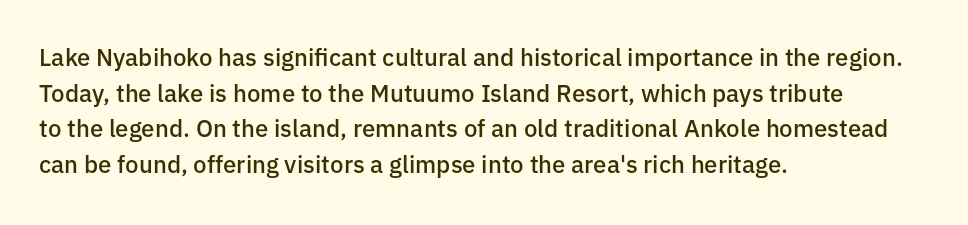
{"italic": "no", "bold": "semi", "underline": "no", "align": "left", "line_spacing": "normal", "line_spacing_ratio": 1.48, "letter_spacing": "normal", "letter_spacing_em": 0.0, "glyph_px": 24}
